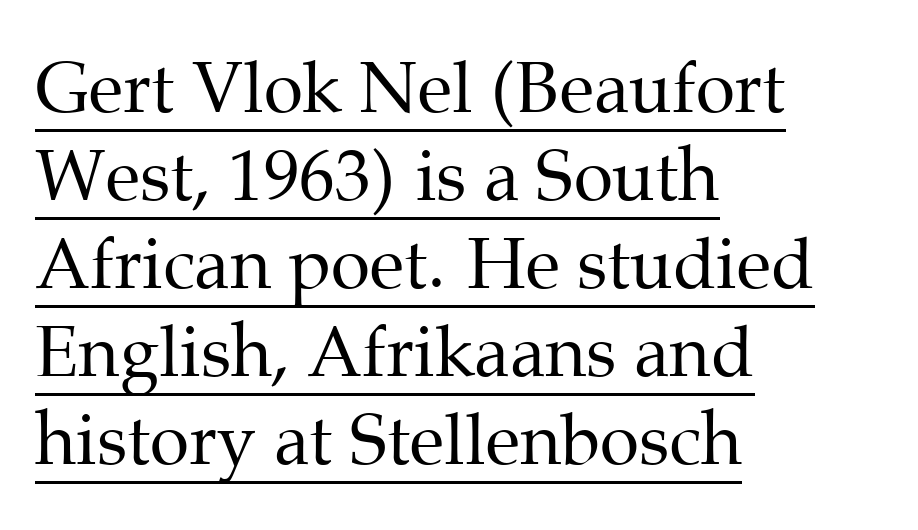
{"serif": "yes", "italic": "no", "bold": "no", "weight": "regular", "width": "normal", "stroke_contrast": "medium", "x_height": "medium", "monospaced": "no", "underline": "yes", "align": "left", "line_spacing_ratio": 1.24, "letter_spacing": "normal", "letter_spacing_em": 0.0, "glyph_px": 71}
